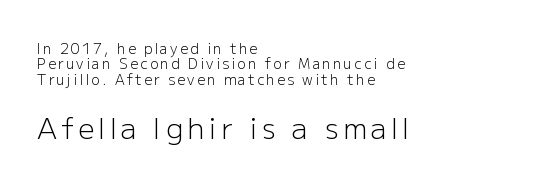
Q: Is the text bold? A: No.
Q: Is the text italic (slanted)? A: No, it is upright.
Q: Is the typeface a serif or a sans-serif typeface? A: Sans-serif.
Q: Is the text underlined? A: No.
Q: How is the paragraph aligned? A: Left-aligned.
Q: Is the spacing between lines tight, normal or loose? A: Tight.
Q: Which block of text is set in a larger size, the first (top) or the second (bottom)? A: The second (bottom) one.
Q: Width (condensed, normal, or wide)? A: Normal.
Q: Stroke contrast? A: Low.
Q: x-height? A: Medium.
Q: Monospaced? A: No.
